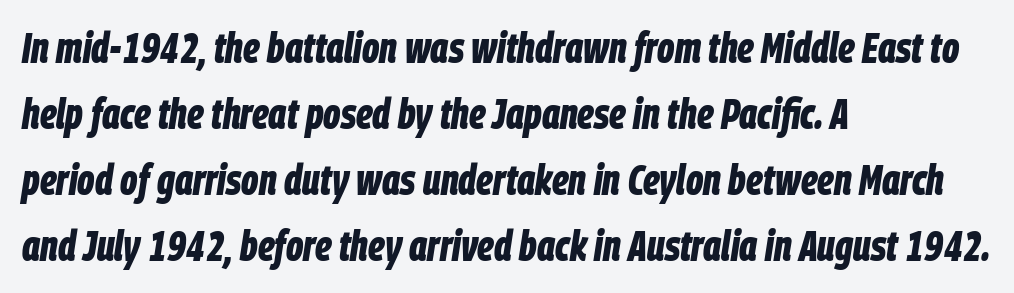
{"italic": "yes", "lean": "right", "slant_degrees": 9, "bold": "yes", "weight": "bold", "width": "condensed", "stroke_contrast": "low", "x_height": "large", "monospaced": "no", "underline": "no", "align": "left", "line_spacing": "normal", "line_spacing_ratio": 1.57, "letter_spacing": "normal", "letter_spacing_em": 0.0, "glyph_px": 42}
